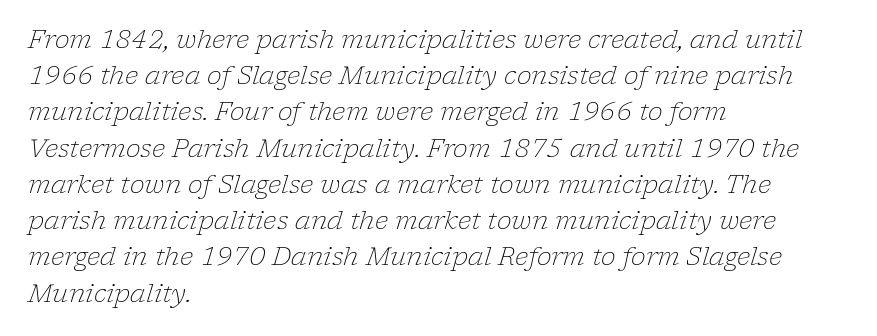
The image shows 25 px text type, italic (leaning right); set left-aligned, normal line spacing (1.45x), normal letter spacing, not underlined.
